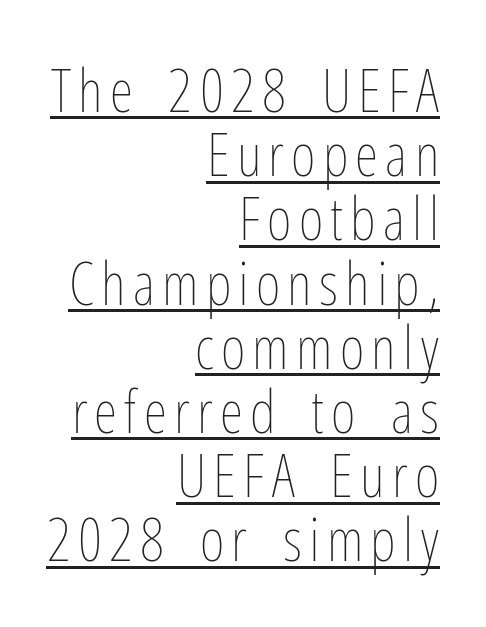
The image shows 60 px thin, condensed type, upright; set right-aligned, tight line spacing (1.07x), underlined; low stroke contrast and a medium x-height.
